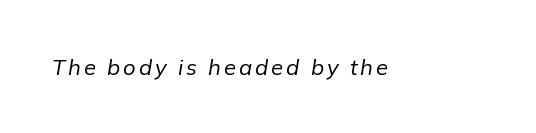
Q: Is the text bold? A: No.
Q: Is the text italic (slanted)? A: Yes, it leans right by about 9 degrees.
Q: Is the text underlined? A: No.
